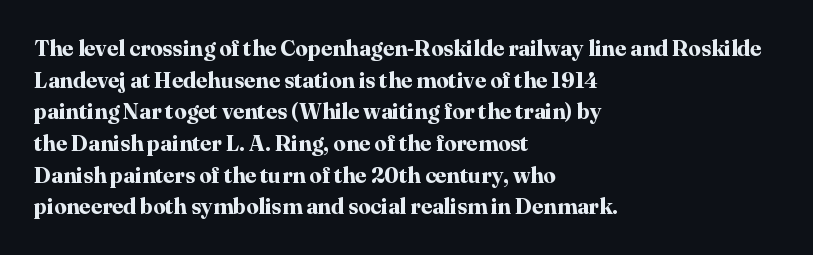
The image shows 22 px bold type, upright; set left-aligned, normal line spacing (1.44x), normal letter spacing, not underlined.
